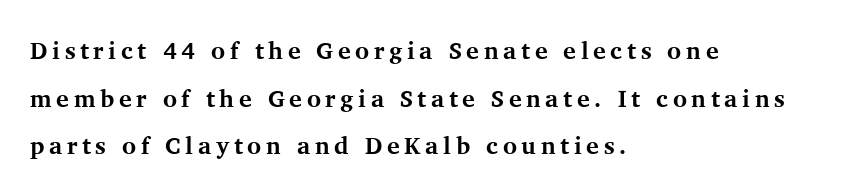
A full-strength bold gives these letters their thick strokes. Lines of text with bare space underneath. If you drew a ruler down the left edge, every line would touch it. Vertically, the passage feels expansive, rows floating well apart. The type sits square on the baseline with zero lean.
